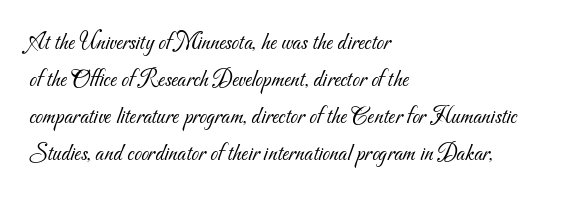
The image shows 24 px text type; set left-aligned, normal line spacing (1.54x), normal letter spacing, not underlined.
